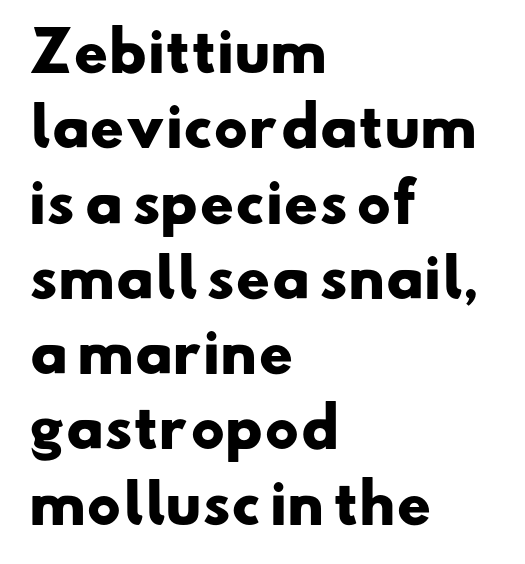
Q: Is the text bold? A: Yes.
Q: Is the typeface a serif or a sans-serif typeface? A: Sans-serif.
Q: Is the text underlined? A: No.
Q: How is the paragraph aligned? A: Left-aligned.
Q: Is the spacing between letters normal or unusually wide? A: Normal.
Q: Is the spacing between lines tight, normal or loose? A: Normal.
Q: Width (condensed, normal, or wide)? A: Wide.
Q: Stroke contrast? A: Low.
Q: x-height? A: Small.
Q: Monospaced? A: No.
